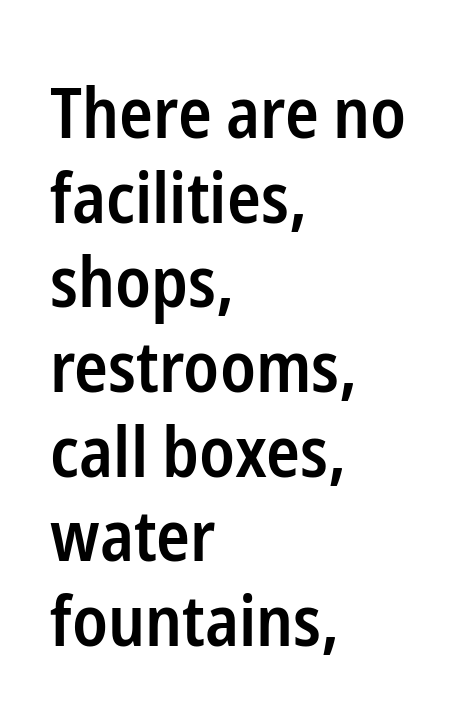
The sample has been set in demibold, a notch under bold. Leftover space on each line is placed entirely after the last word. Proportional: the letters do not fall into vertical columns. The lettering holds an erect, upright posture throughout. This rendering employs a face without finishing strokes, i.e., a sans-serif.
